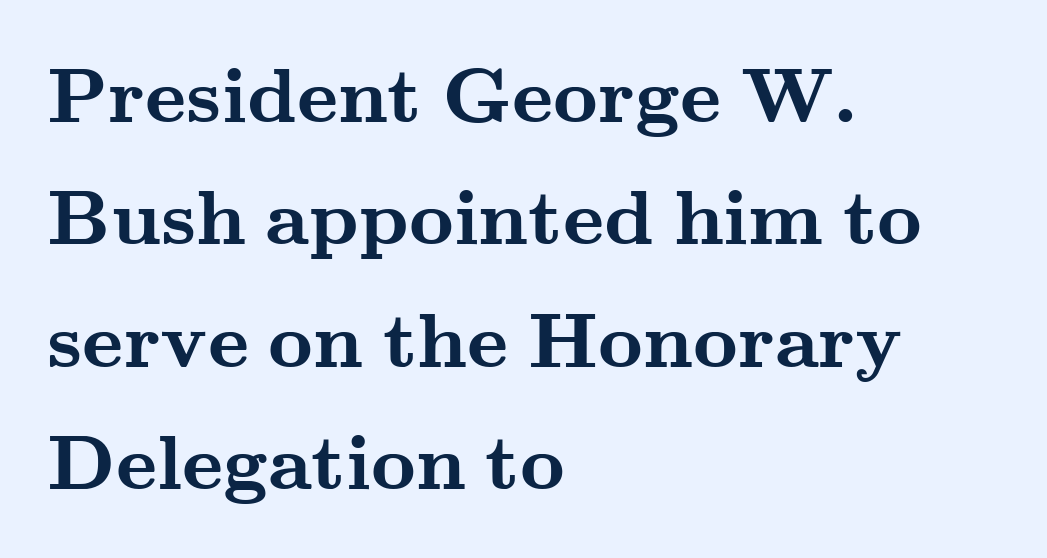
Q: Is the text bold? A: Yes.
Q: Is the text italic (slanted)? A: No, it is upright.
Q: Is the typeface a serif or a sans-serif typeface? A: Serif.
Q: Is the text underlined? A: No.
Q: How is the paragraph aligned? A: Left-aligned.
Q: Is the spacing between letters normal or unusually wide? A: Normal.
Q: Is the spacing between lines tight, normal or loose? A: Normal.
Q: Width (condensed, normal, or wide)? A: Wide.
Q: Stroke contrast? A: Medium.
Q: x-height? A: Small.
Q: Monospaced? A: No.
